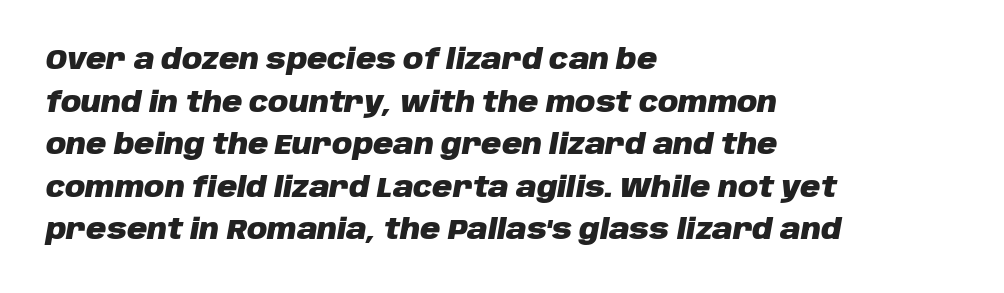
The glyphs look as if they've been sheared to an angle. Spacing verdict: proportional, widths tailored to each character. Each new line begins a customary step beneath the previous one. Anything drawn beneath the words? Only blank space. The paragraph shown leans on its left margin.
